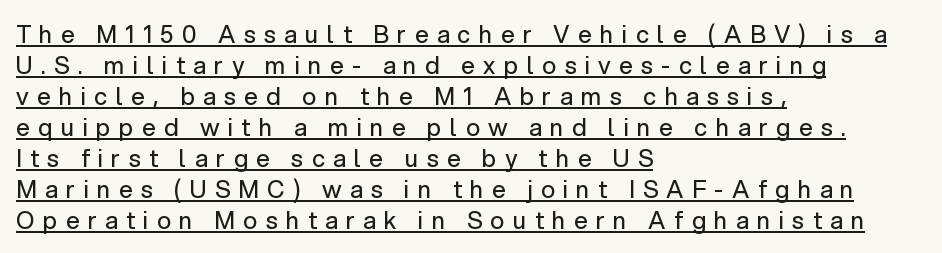
{"italic": "no", "bold": "no", "underline": "yes", "align": "left", "line_spacing": "normal", "line_spacing_ratio": 1.29, "letter_spacing": "wide", "letter_spacing_em": 0.35, "glyph_px": 24}
